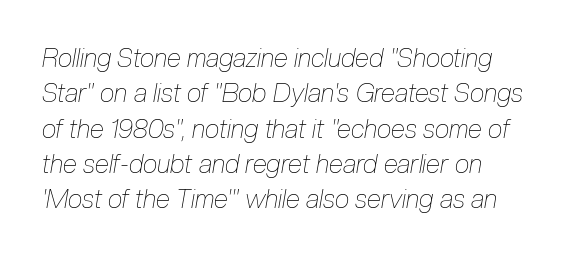
Rows of type keep a routine distance in the vertical direction. Reading down the block, your eye returns to a fixed left position each line. You can tell it's italic because the verticals aren't actually vertical. Underlining? Definitely not there. The face used here is rendered with its standard letterfit.
